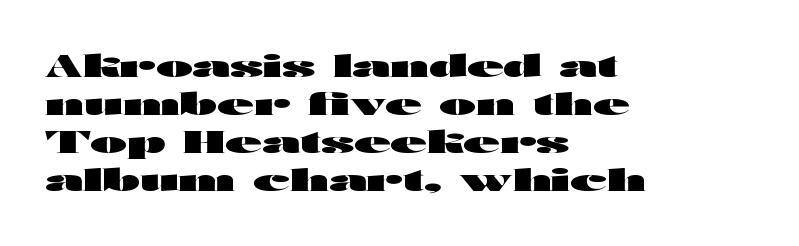
Q: Is the text bold? A: Yes.
Q: Is the text italic (slanted)? A: No, it is upright.
Q: Is the typeface a serif or a sans-serif typeface? A: Sans-serif.
Q: Is the text underlined? A: No.
Q: How is the paragraph aligned? A: Left-aligned.
Q: Is the spacing between letters normal or unusually wide? A: Normal.
Q: Is the spacing between lines tight, normal or loose? A: Normal.
Q: Width (condensed, normal, or wide)? A: Wide.
Q: Stroke contrast? A: High.
Q: x-height? A: Medium.
Q: Monospaced? A: No.
